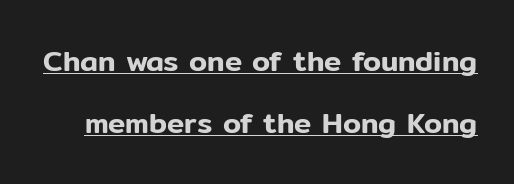
{"serif": "no", "italic": "no", "width": "normal", "stroke_contrast": "low", "x_height": "medium", "monospaced": "no", "underline": "yes", "line_spacing": "loose", "line_spacing_ratio": 2.14, "letter_spacing": "normal", "letter_spacing_em": 0.0, "glyph_px": 29}
